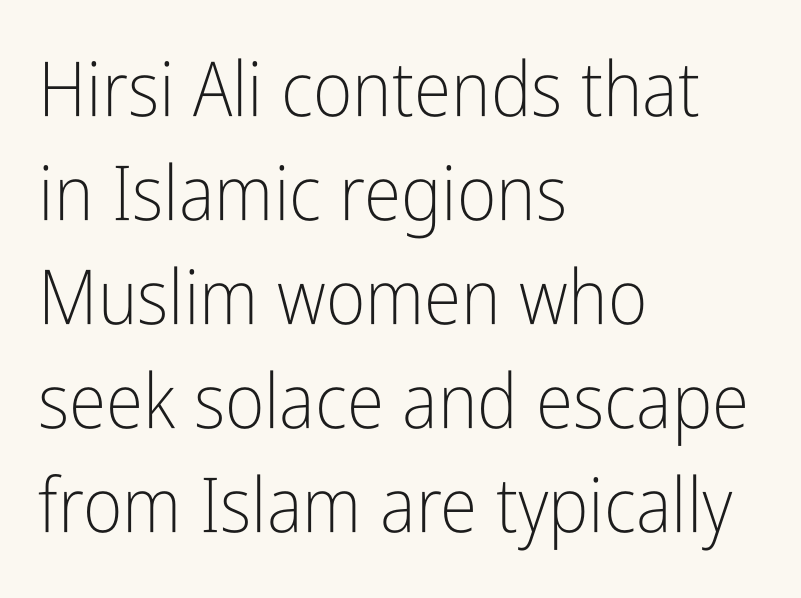
Q: Is the text bold? A: No.
Q: Is the text italic (slanted)? A: No, it is upright.
Q: Is the typeface a serif or a sans-serif typeface? A: Sans-serif.
Q: Is the text underlined? A: No.
Q: How is the paragraph aligned? A: Left-aligned.
Q: Is the spacing between letters normal or unusually wide? A: Normal.
Q: Is the spacing between lines tight, normal or loose? A: Normal.
Q: Width (condensed, normal, or wide)? A: Condensed.
Q: Stroke contrast? A: Low.
Q: x-height? A: Medium.
Q: Monospaced? A: No.
